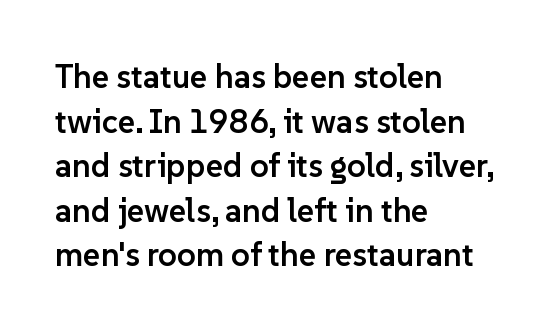
This sample uses plain, unmodified letter spacing. Character widths vary here, with narrow letters taking less room than wide ones. A roman cut, with each character standing at attention. This is the in-between weight designers call semibold or demi. This rendering employs a face without finishing strokes, i.e., a sans-serif.
